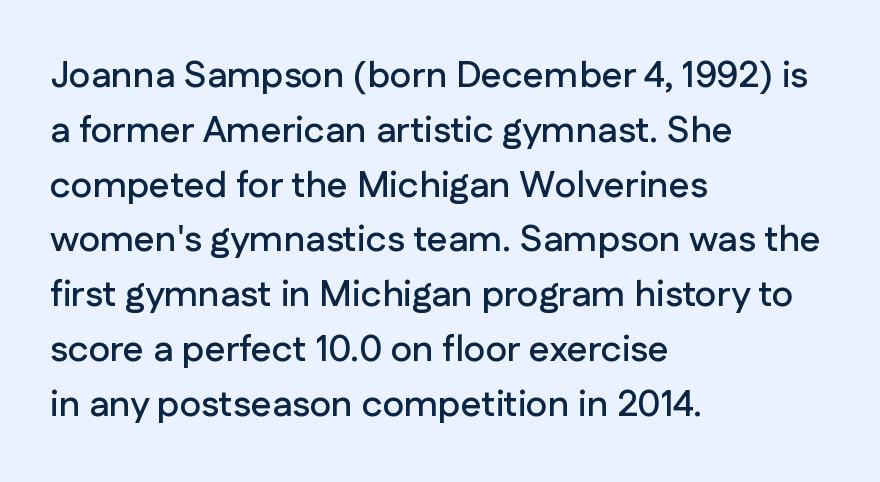
This rendering employs a face without finishing strokes, i.e., a sans-serif. The face used here is rendered with its standard letterfit. In CSS terms this would be text-align: left. Ascenders rise straight up at ninety degrees.
